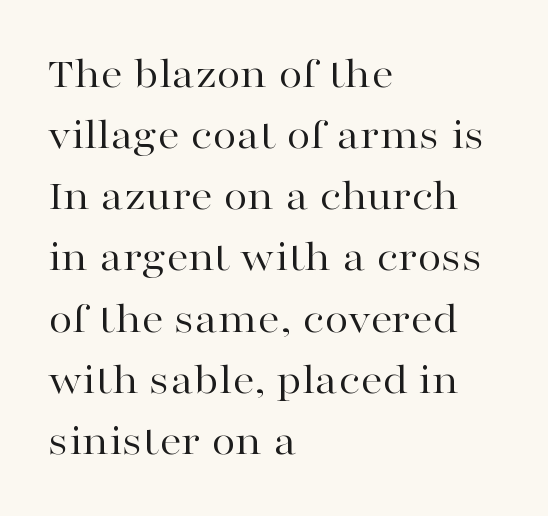
{"serif": "yes", "italic": "no", "bold": "no", "weight": "regular", "width": "wide", "stroke_contrast": "high", "x_height": "medium", "monospaced": "no", "underline": "no", "align": "left", "line_spacing": "normal", "line_spacing_ratio": 1.39, "letter_spacing": "normal", "letter_spacing_em": 0.0, "glyph_px": 44}
